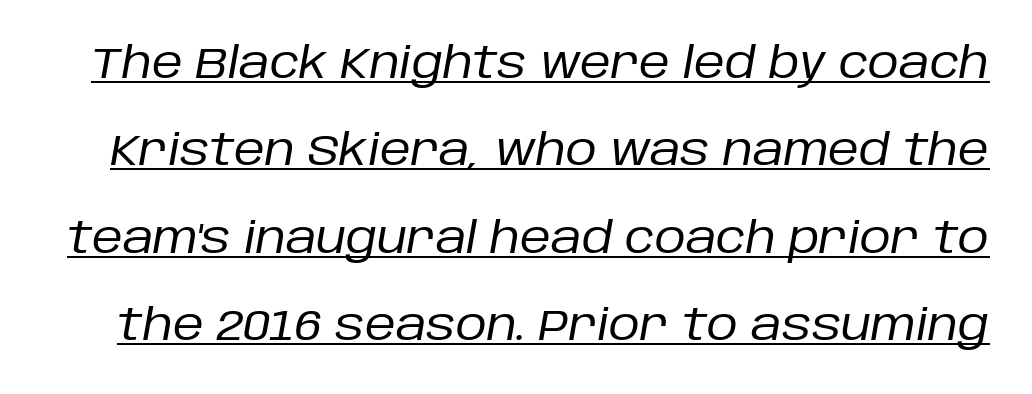
The image shows 43 px regular-weight type, italic (leaning right); set loose line spacing (2.03x), normal letter spacing, underlined; low stroke contrast and a large x-height.
